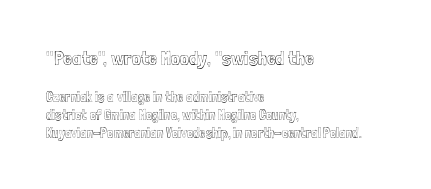
The image shows 20 px text type, upright; set left-aligned, normal line spacing (1.3x), normal letter spacing, not underlined; the first (top) block is 1.43x larger.
